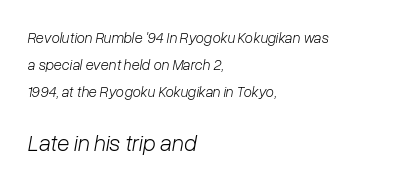
The image shows 23 px text type, italic (leaning right); set left-aligned, line spacing 1.8x, normal letter spacing, not underlined; the second (bottom) block is 1.53x larger.
